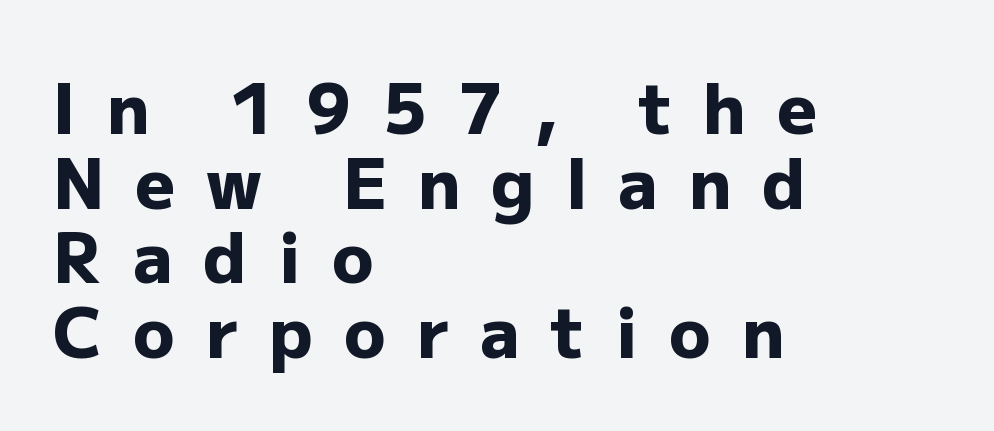
The type sits square on the baseline with zero lean. Grotesque or geometric, the face here clearly has no serifs. Words float on clear page, feet unadorned. Chunky letters — that's bold for sure. A typesetter would call this proportional, since set widths differ per character. The lines are quadded left.
